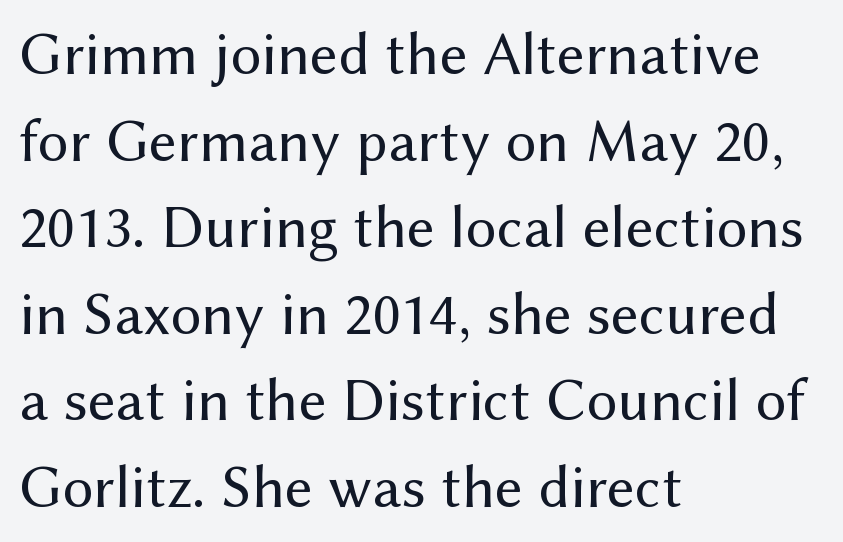
Casual observation: everything's shoved over to the left. Nobody touched the tracking dial on this one. Decoration check: the copy has no underline. Honestly, the row spacing looks completely unremarkable.
